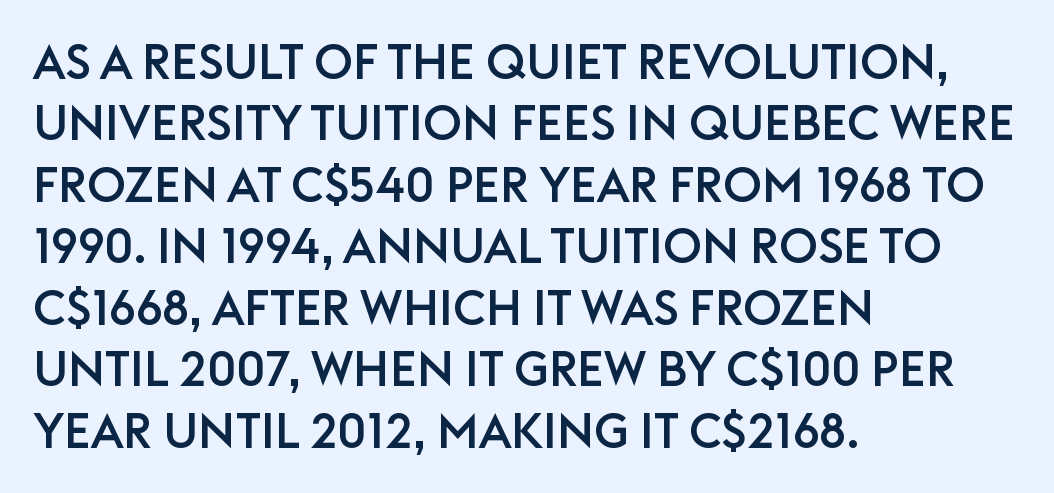
Q: Is the text italic (slanted)? A: No, it is upright.
Q: Is the typeface a serif or a sans-serif typeface? A: Sans-serif.
Q: Is the text underlined? A: No.
Q: How is the paragraph aligned? A: Left-aligned.
Q: Is the spacing between letters normal or unusually wide? A: Normal.
Q: Is the spacing between lines tight, normal or loose? A: Normal.
Q: Width (condensed, normal, or wide)? A: Normal.
Q: Stroke contrast? A: Low.
Q: x-height? A: Large.
Q: Monospaced? A: No.
